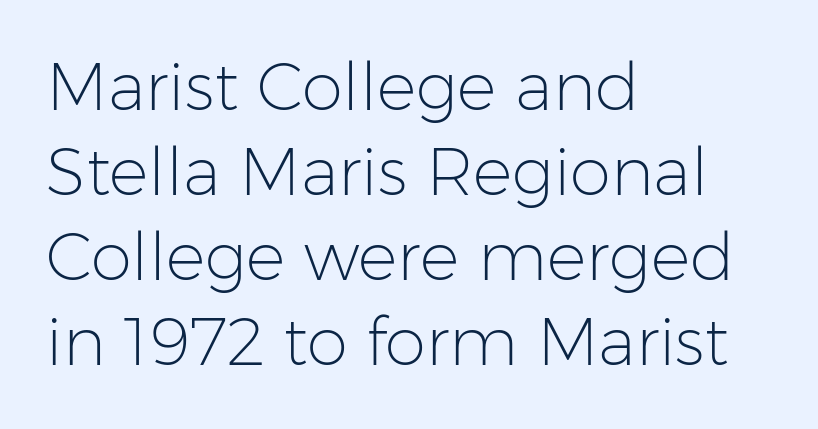
{"serif": "no", "italic": "no", "bold": "no", "weight": "light", "width": "normal", "stroke_contrast": "low", "x_height": "medium", "monospaced": "no", "underline": "no", "align": "left", "line_spacing": "normal", "line_spacing_ratio": 1.29, "letter_spacing": "normal", "letter_spacing_em": 0.0, "glyph_px": 66}
